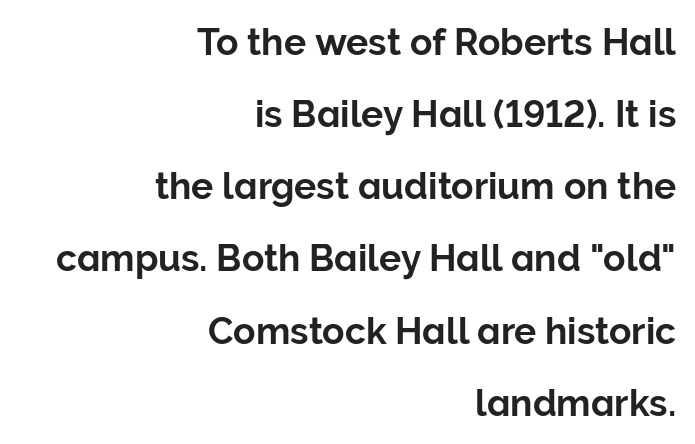
The image shows 37 px sans-serif type, upright; set right-aligned, loose line spacing (1.95x), normal letter spacing, not underlined; low stroke contrast and a medium x-height.
